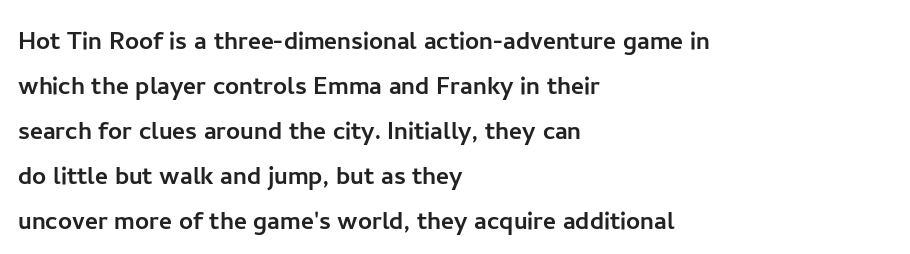
Q: Is the text italic (slanted)? A: No, it is upright.
Q: Is the typeface a serif or a sans-serif typeface? A: Sans-serif.
Q: Is the text underlined? A: No.
Q: How is the paragraph aligned? A: Left-aligned.
Q: Is the spacing between letters normal or unusually wide? A: Normal.
Q: Is the spacing between lines tight, normal or loose? A: Normal.
Q: Width (condensed, normal, or wide)? A: Normal.
Q: Stroke contrast? A: Low.
Q: x-height? A: Medium.
Q: Monospaced? A: No.
